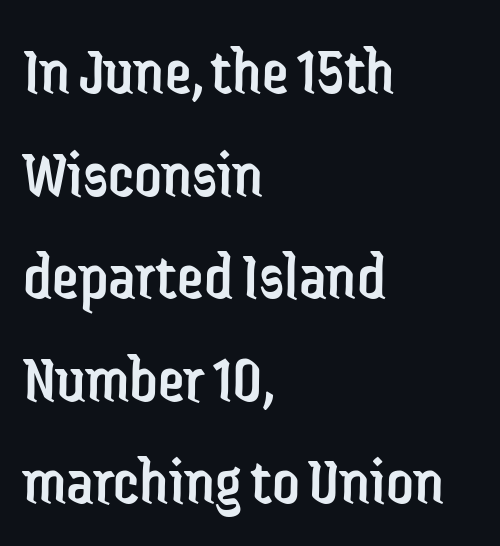
The image shows 67 px regular-weight, condensed sans-serif type, upright; set left-aligned, normal line spacing (1.53x), normal letter spacing, not underlined; low stroke contrast and a medium x-height.
